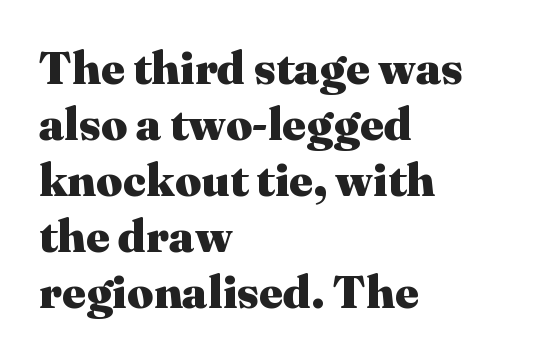
{"serif": "yes", "italic": "no", "bold": "yes", "weight": "heavy", "width": "normal", "stroke_contrast": "medium", "x_height": "medium", "monospaced": "no", "underline": "no", "align": "left", "line_spacing_ratio": 1.22, "letter_spacing": "normal", "letter_spacing_em": 0.0, "glyph_px": 46}
